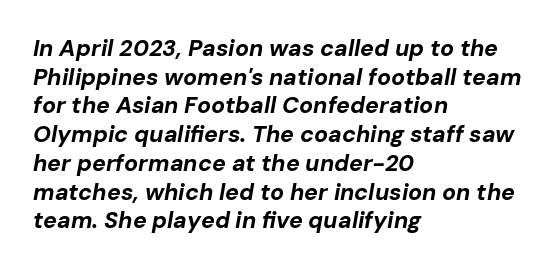
The passage shown is not underscored anywhere. Strokes here are thick enough to call this a true bold. Tracking here is standard; glyphs follow each other at the usual distance. Line starts are locked; line ends wander. This is oblique type, the kind used for emphasis or titles.
